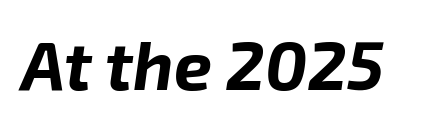
Each glyph is drawn with heavy, bold strokes. Tall strokes in this sample are angled rather than plumb. The passage shown has conventional tracking throughout. This rendering features lettering with no underline. Note the varied advance widths — an 'i' is clearly narrower than an 'm'.
